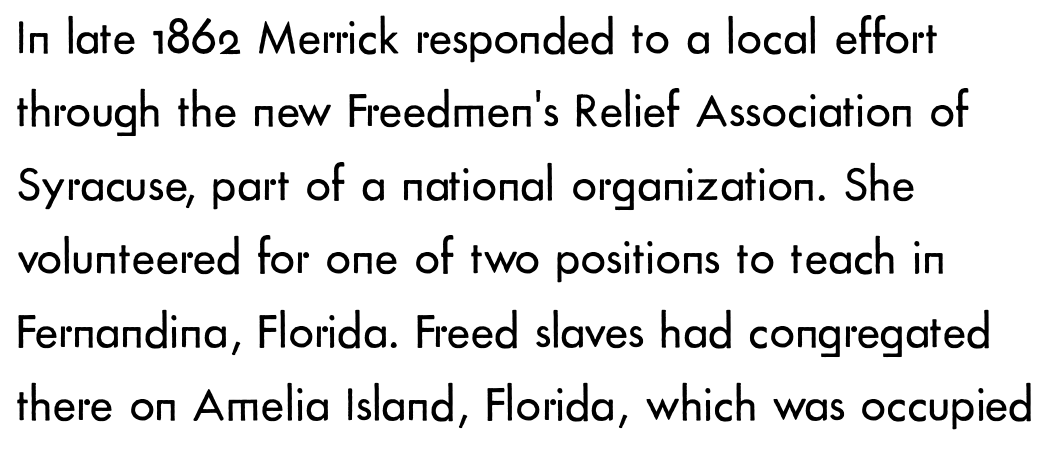
{"serif": "no", "italic": "no", "bold": "no", "weight": "regular", "width": "normal", "stroke_contrast": "low", "x_height": "small", "monospaced": "no", "underline": "no", "align": "left", "line_spacing": "normal", "line_spacing_ratio": 1.47, "letter_spacing": "normal", "letter_spacing_em": 0.0, "glyph_px": 50}
